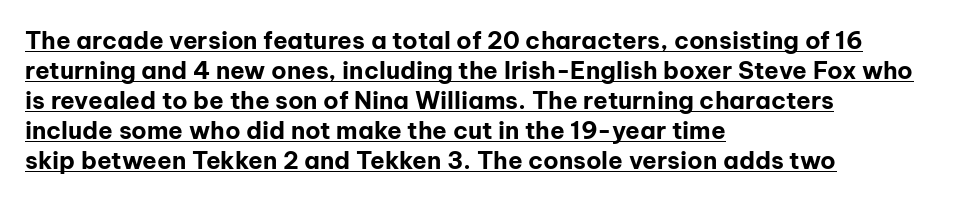
Tracking value appears to be zero — textbook default spacing. As a designer I'd log this as weight 700, bold. Has an underline been added? It has. This block has exactly the height ordinary leading produces. You can tell it's not italic because the verticals are truly vertical.
